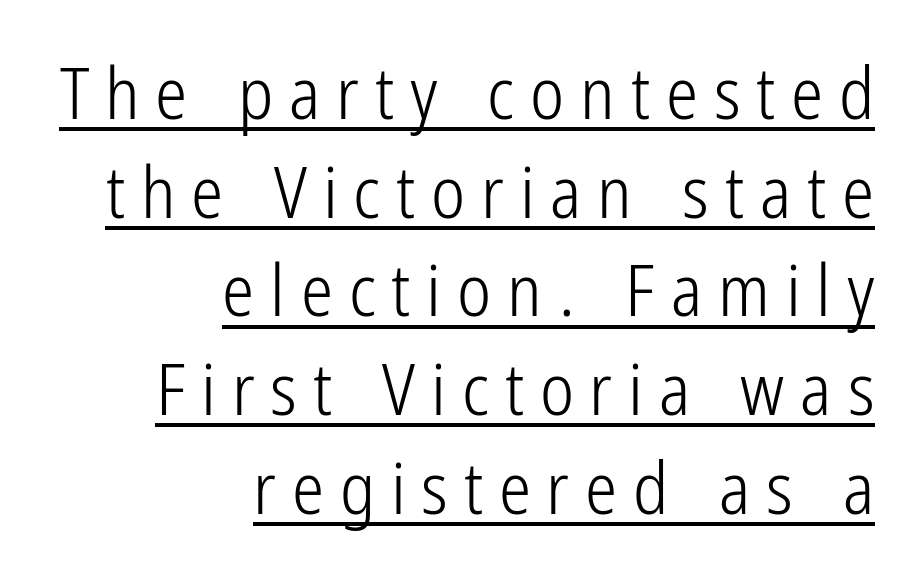
The image shows 72 px light, condensed sans-serif type, upright; set right-aligned, normal line spacing (1.37x), unusually wide letter spacing (+0.22 em), underlined; low stroke contrast and a medium x-height.
